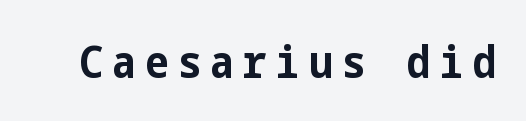
Plain, unruled lines of type. Quick note: not italic, upright. The typesetting leans heavy: a genuine bold. Here the glyphs are tracked loosely, breaking word shapes into spaced letters. Classification — sans serif.
